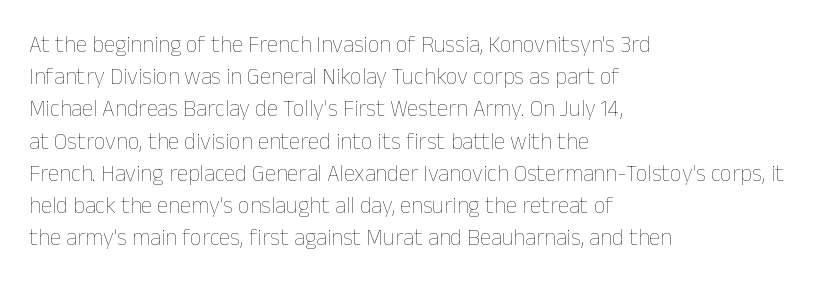
Regarding leading, the lines here are spaced in the standard way. The setting favours the left margin, as ordinary paragraphs usually do. The typeface has the unassuming heft of standard copy or less. The tracking reads as untouched default to a designer's eye. Type without underlining. Vertical strokes here are truly vertical.
